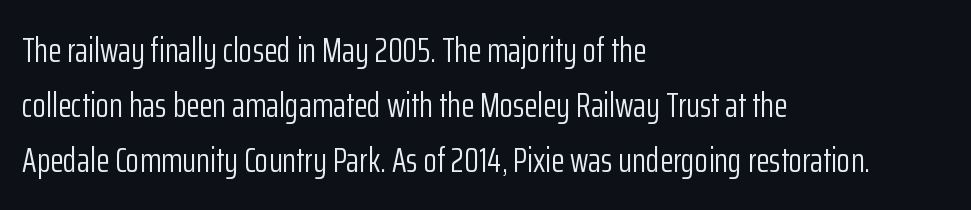
Look at the tracking — it's just the regular setting, nothing added. Short and long lines alike share a common starting point at left. Is the stroke heavy? The answer is a plain regular-or-lighter. Here the designer chose a conventional face with non-uniform glyph widths.
